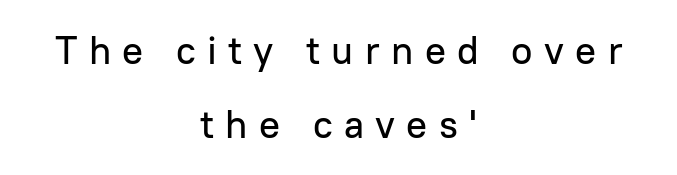
{"serif": "no", "italic": "no", "width": "normal", "stroke_contrast": "low", "x_height": "medium", "monospaced": "no", "underline": "no", "align": "center", "line_spacing": "loose", "line_spacing_ratio": 1.91, "letter_spacing": "wide", "letter_spacing_em": 0.29, "glyph_px": 39}
